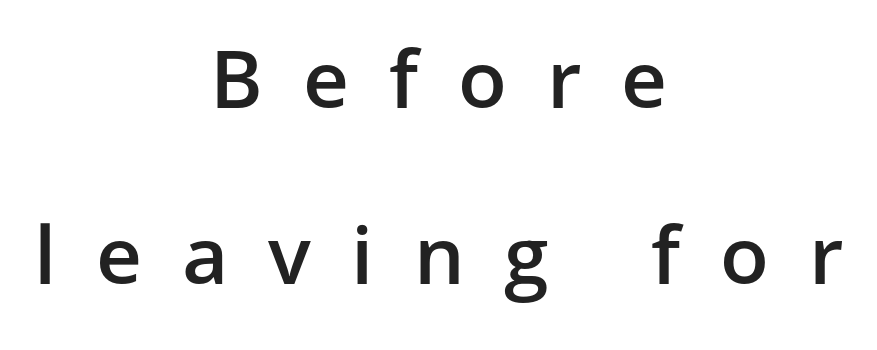
Q: Is the text bold? A: Semi-bold.
Q: Is the text italic (slanted)? A: No, it is upright.
Q: Is the typeface a serif or a sans-serif typeface? A: Sans-serif.
Q: Is the text underlined? A: No.
Q: How is the paragraph aligned? A: Centered.
Q: Is the spacing between letters normal or unusually wide? A: Unusually wide.
Q: Is the spacing between lines tight, normal or loose? A: Loose.
Q: Width (condensed, normal, or wide)? A: Normal.
Q: Stroke contrast? A: Low.
Q: x-height? A: Medium.
Q: Monospaced? A: No.
